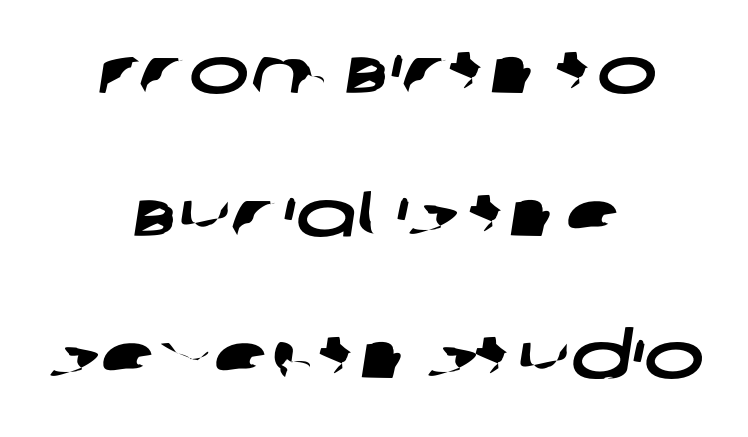
Q: Is the typeface a serif or a sans-serif typeface? A: Sans-serif.
Q: Is the text underlined? A: No.
Q: How is the paragraph aligned? A: Centered.
Q: Is the spacing between letters normal or unusually wide? A: Normal.
Q: Is the spacing between lines tight, normal or loose? A: Loose.
Q: Width (condensed, normal, or wide)? A: Wide.
Q: Stroke contrast? A: Low.
Q: x-height? A: Large.
Q: Monospaced? A: No.
